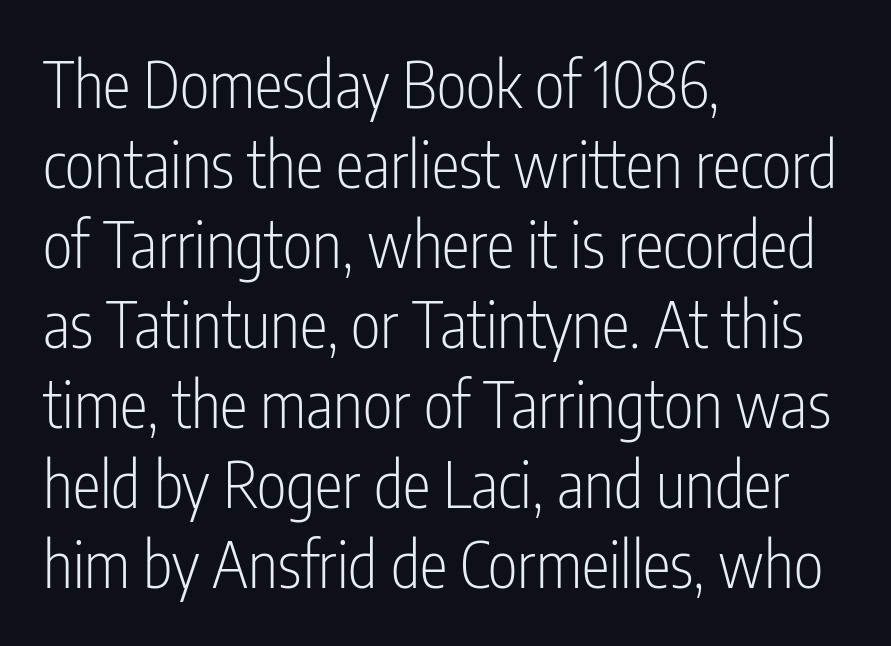
{"serif": "no", "italic": "no", "bold": "no", "weight": "light", "width": "condensed", "stroke_contrast": "low", "x_height": "medium", "monospaced": "no", "underline": "no", "align": "left", "line_spacing": "normal", "line_spacing_ratio": 1.27, "letter_spacing": "normal", "letter_spacing_em": 0.0, "glyph_px": 63}
